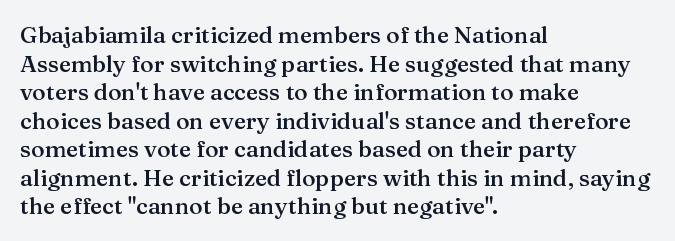
The passage shown is not underscored anywhere. On the weight axis this lands at semibold, roughly 600. Nothing unusual about the tracking: characters are spaced as the font intends. This is roman type, the default non-slanted kind. The paragraph has a hard left edge and a soft right edge.
